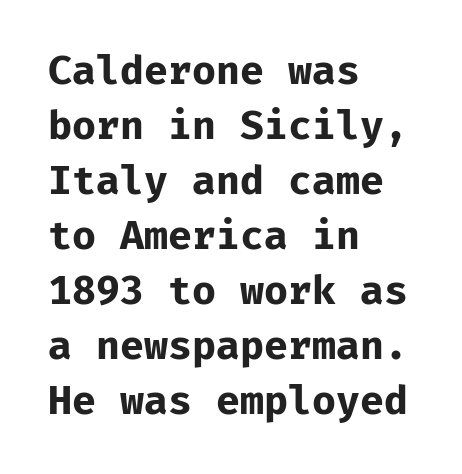
The image shows 39 px bold sans-serif type, upright, monospaced; set left-aligned, normal line spacing (1.41x), normal letter spacing, not underlined; low stroke contrast and a medium x-height.
